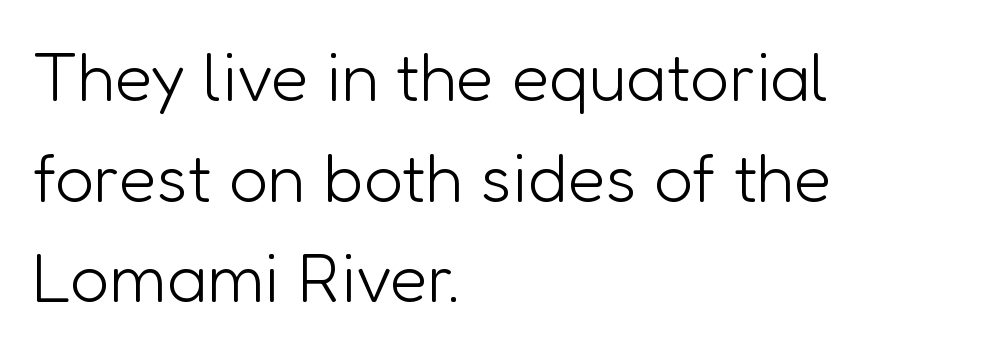
Vertical stems look standard width or narrower in stroke. The letters advance in unequal steps, a hallmark of proportional type. Type without underlining. Style check: upright. Horizontally, the lines are justified to the leading edge only. Each new line begins a customary step beneath the previous one.
